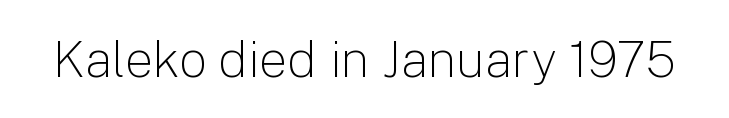
Stroke mass is kept to a normal reading level or below. Has an underline been added? It has not. This sample uses plain, unmodified letter spacing. Vertical strokes here are truly vertical.
